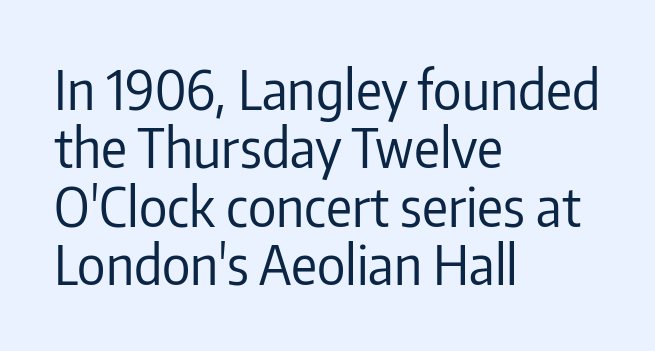
Q: Is the text bold? A: No.
Q: Is the text italic (slanted)? A: No, it is upright.
Q: Is the typeface a serif or a sans-serif typeface? A: Sans-serif.
Q: Is the text underlined? A: No.
Q: How is the paragraph aligned? A: Left-aligned.
Q: Is the spacing between letters normal or unusually wide? A: Normal.
Q: Is the spacing between lines tight, normal or loose? A: Tight.
Q: Width (condensed, normal, or wide)? A: Condensed.
Q: Stroke contrast? A: Low.
Q: x-height? A: Medium.
Q: Monospaced? A: No.
